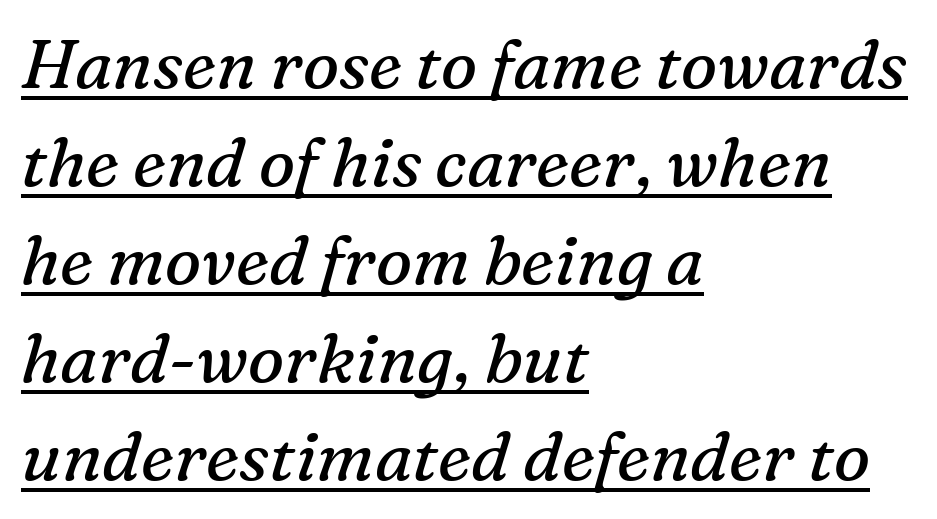
The image shows 68 px regular-weight serif type, italic (leaning right); set left-aligned, normal line spacing (1.44x), normal letter spacing, underlined; medium stroke contrast and a medium x-height.
